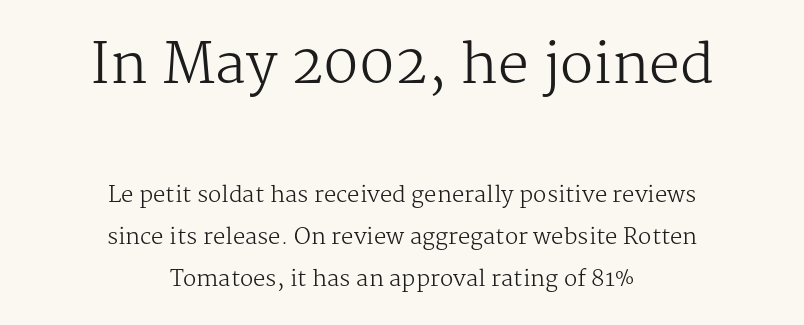
{"serif": "yes", "italic": "no", "bold": "no", "weight": "regular", "width": "normal", "stroke_contrast": "medium", "x_height": "medium", "monospaced": "no", "underline": "no", "align": "center", "line_spacing": "loose", "line_spacing_ratio": 1.92, "letter_spacing": "normal", "letter_spacing_em": 0.0, "larger_block": "first", "size_ratio": 2.5, "glyph_px": 55}
